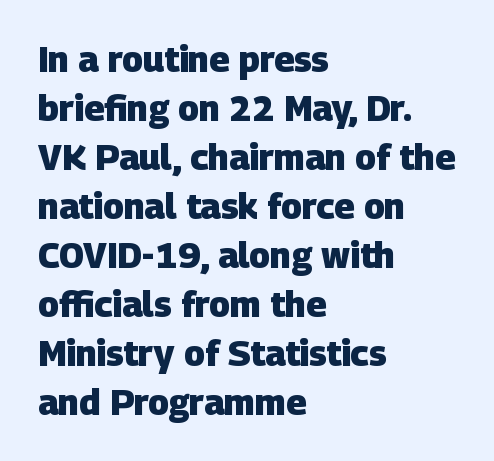
These lines are set flush left with a ragged right edge. Letterform terminals end flat and unadorned throughout the passage. The space directly below the letters is spotless. There is no visible air inserted between adjacent glyphs. The rendering uses natural spacing where letterforms have individual widths.
